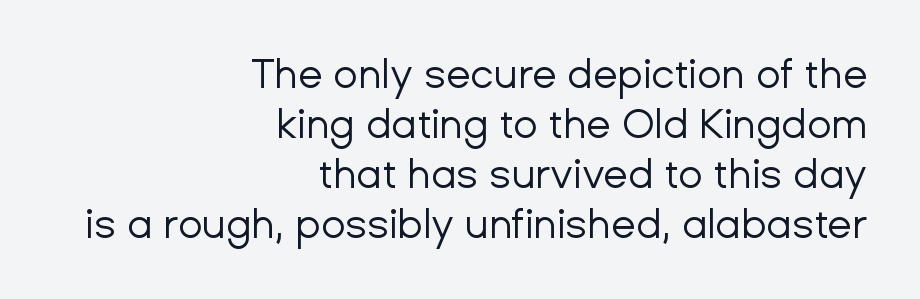
The image shows 40 px regular-weight sans-serif type, upright; set right-aligned, normal line spacing (1.25x), normal letter spacing, not underlined; low stroke contrast and a medium x-height.
